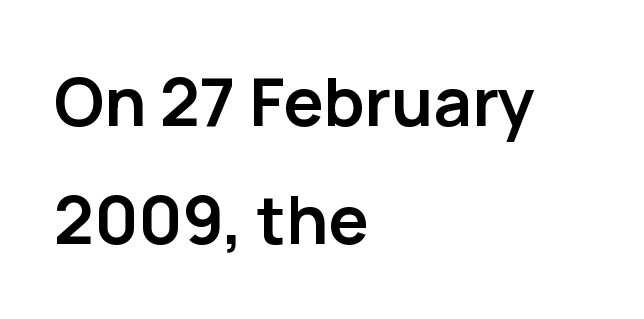
Q: Is the text bold? A: Yes.
Q: Is the text italic (slanted)? A: No, it is upright.
Q: Is the typeface a serif or a sans-serif typeface? A: Sans-serif.
Q: Is the text underlined? A: No.
Q: How is the paragraph aligned? A: Left-aligned.
Q: Is the spacing between letters normal or unusually wide? A: Normal.
Q: Width (condensed, normal, or wide)? A: Normal.
Q: Stroke contrast? A: Low.
Q: x-height? A: Medium.
Q: Monospaced? A: No.
